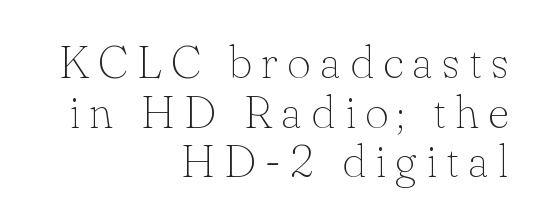
{"serif": "yes", "italic": "no", "bold": "no", "weight": "thin", "width": "normal", "stroke_contrast": "low", "x_height": "small", "monospaced": "no", "underline": "no", "align": "right", "line_spacing": "tight", "line_spacing_ratio": 1.08, "letter_spacing": "wide", "letter_spacing_em": 0.2, "glyph_px": 46}
